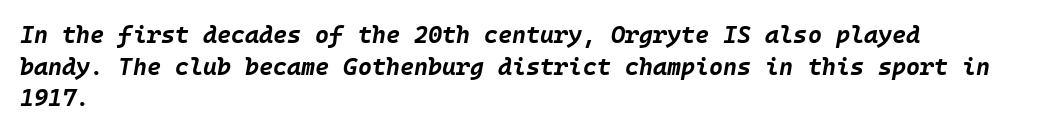
Q: Is the text bold? A: Yes.
Q: Is the text italic (slanted)? A: Yes, it leans right by about 10 degrees.
Q: Is the text underlined? A: No.
Q: How is the paragraph aligned? A: Left-aligned.
Q: Is the spacing between letters normal or unusually wide? A: Normal.
Q: Is the spacing between lines tight, normal or loose? A: Normal.
